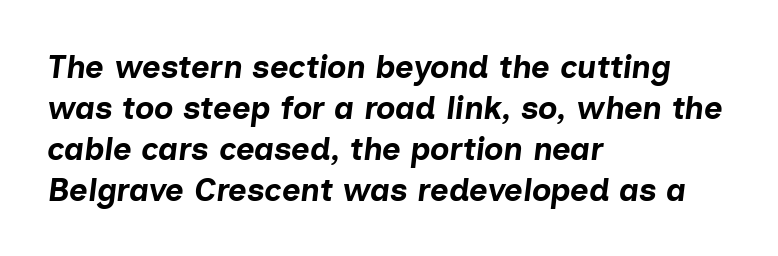
Q: Is the text bold? A: Yes.
Q: Is the text italic (slanted)? A: Yes, it leans right by about 7 degrees.
Q: Is the text underlined? A: No.
Q: How is the paragraph aligned? A: Left-aligned.
Q: Is the spacing between letters normal or unusually wide? A: Normal.
Q: Is the spacing between lines tight, normal or loose? A: Normal.
Q: Width (condensed, normal, or wide)? A: Normal.
Q: Stroke contrast? A: Low.
Q: x-height? A: Medium.
Q: Monospaced? A: No.
